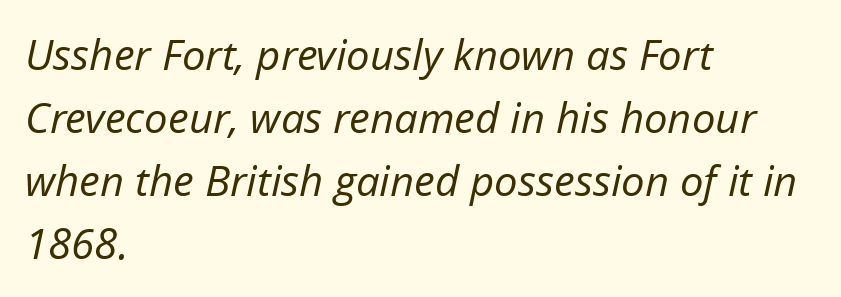
Q: Is the text bold? A: No.
Q: Is the text italic (slanted)? A: Yes, it leans right by about 12 degrees.
Q: Is the text underlined? A: No.
Q: How is the paragraph aligned? A: Left-aligned.
Q: Is the spacing between letters normal or unusually wide? A: Normal.
Q: Is the spacing between lines tight, normal or loose? A: Normal.
Q: Width (condensed, normal, or wide)? A: Normal.
Q: Stroke contrast? A: Low.
Q: x-height? A: Medium.
Q: Monospaced? A: No.
